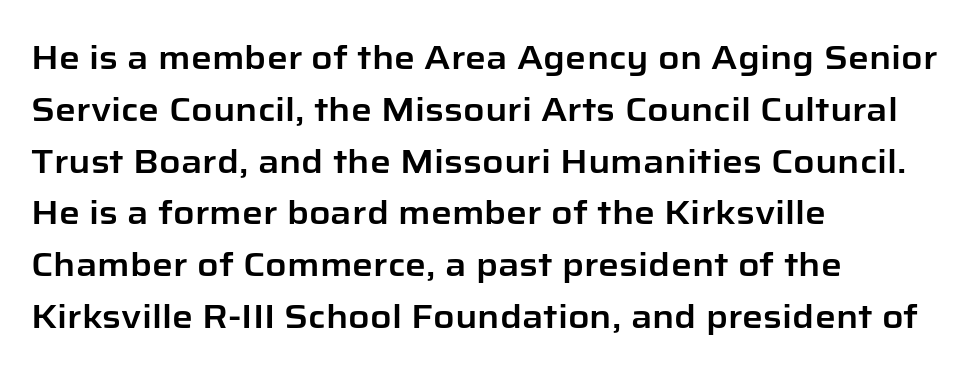
{"serif": "no", "italic": "no", "width": "normal", "stroke_contrast": "low", "x_height": "medium", "monospaced": "no", "underline": "no", "align": "left", "line_spacing": "normal", "line_spacing_ratio": 1.57, "letter_spacing": "normal", "letter_spacing_em": 0.0, "glyph_px": 33}
